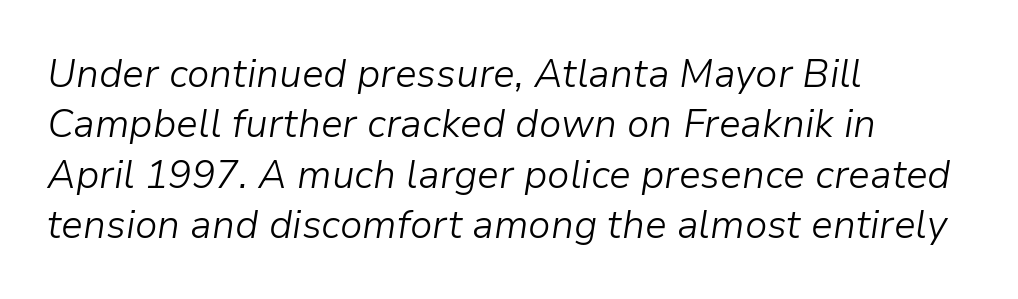
The letters sit at their default tracking, neither squeezed nor spread. Summary of vertical rhythm: regular, with standard interline spacing. No word sits above an underline. These lines were composed using italics. Stroke mass is kept to a normal reading level or below. The setting favours the left margin, as ordinary paragraphs usually do.
